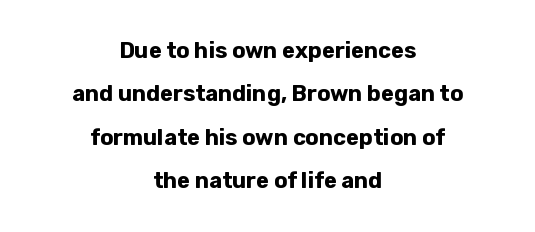
Q: Is the text bold? A: Yes.
Q: Is the text italic (slanted)? A: No, it is upright.
Q: Is the text underlined? A: No.
Q: How is the paragraph aligned? A: Centered.
Q: Is the spacing between letters normal or unusually wide? A: Normal.
Q: Is the spacing between lines tight, normal or loose? A: Loose.
